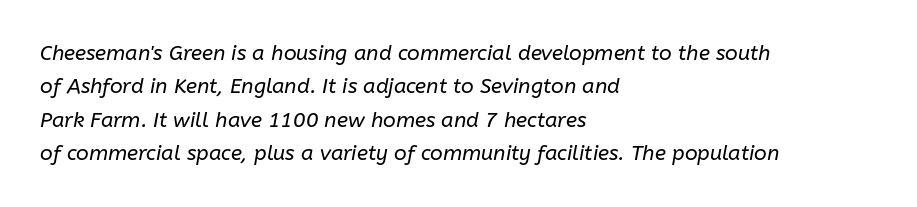
Default kerning and tracking; the words read as compact shapes. The glyphs are unaccompanied by any horizontal stroke below them. No extra ink here — the face is not bold. This sample keeps an unexceptional amount of space between lines. The passage shown leans; its letterforms are oblique.
